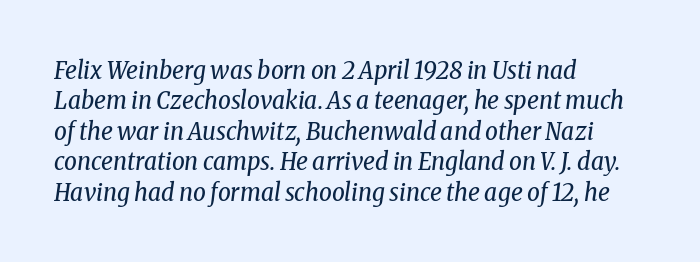
Q: Is the text bold? A: No.
Q: Is the text italic (slanted)? A: Yes, it leans right by about 8 degrees.
Q: Is the text underlined? A: No.
Q: How is the paragraph aligned? A: Left-aligned.
Q: Is the spacing between letters normal or unusually wide? A: Normal.
